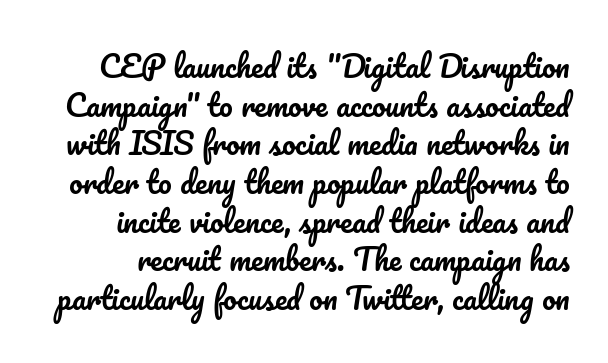
The image shows 30 px text type; set normal line spacing (1.29x), normal letter spacing, not underlined; low stroke contrast and a small x-height.
